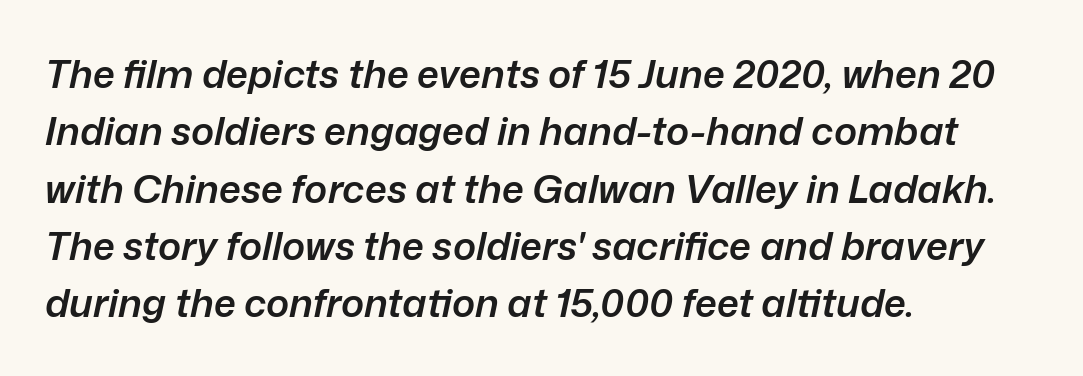
{"italic": "yes", "lean": "right", "slant_degrees": 12, "bold": "semi", "weight": "semibold", "width": "normal", "stroke_contrast": "low", "x_height": "medium", "monospaced": "no", "underline": "no", "align": "left", "line_spacing": "normal", "line_spacing_ratio": 1.47, "letter_spacing": "normal", "letter_spacing_em": 0.0, "glyph_px": 39}
